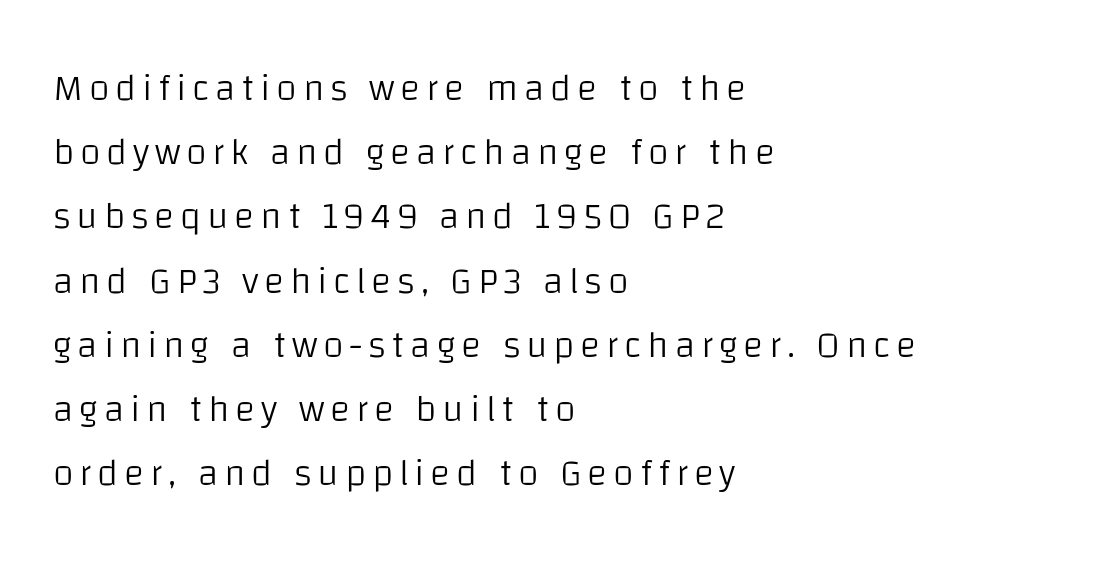
{"serif": "no", "italic": "no", "bold": "no", "weight": "light", "width": "normal", "stroke_contrast": "low", "x_height": "large", "monospaced": "no", "underline": "no", "align": "left", "line_spacing": "normal", "line_spacing_ratio": 1.69, "glyph_px": 38}
